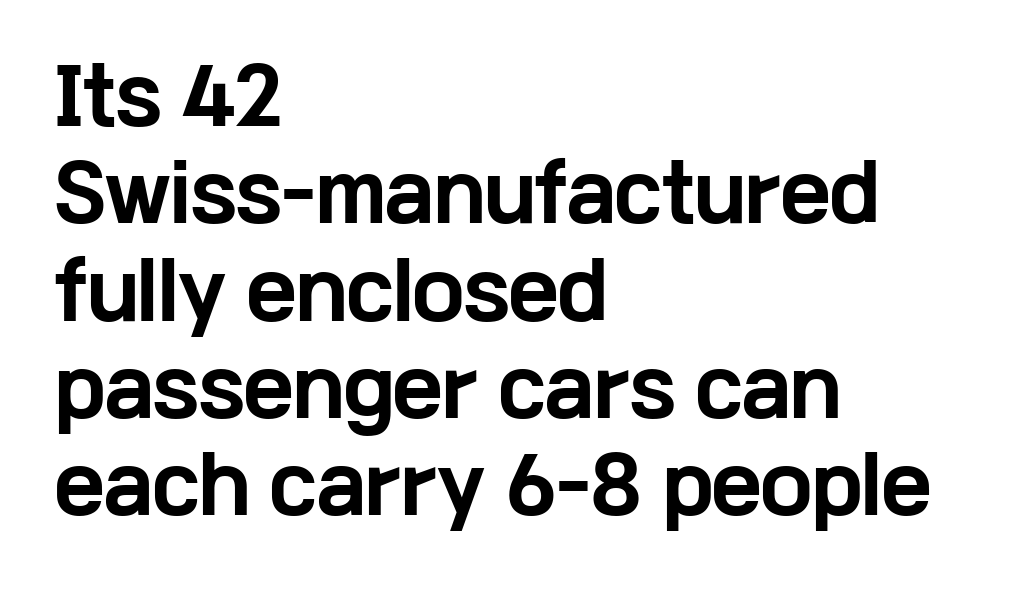
The image shows 76 px bold, wide sans-serif type, upright; set left-aligned, normal line spacing (1.28x), normal letter spacing, not underlined; low stroke contrast and a medium x-height.
